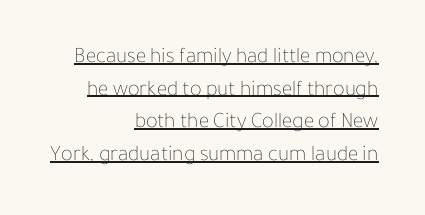
{"italic": "no", "bold": "no", "underline": "yes", "align": "right", "line_spacing": "normal", "line_spacing_ratio": 1.48, "letter_spacing": "normal", "letter_spacing_em": 0.0, "glyph_px": 22}
